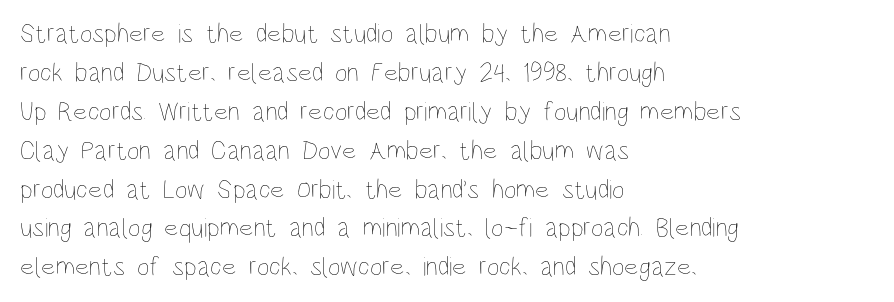
{"italic": "no", "bold": "no", "underline": "no", "align": "left", "line_spacing": "normal", "line_spacing_ratio": 1.44, "letter_spacing": "normal", "letter_spacing_em": 0.0, "glyph_px": 27}
